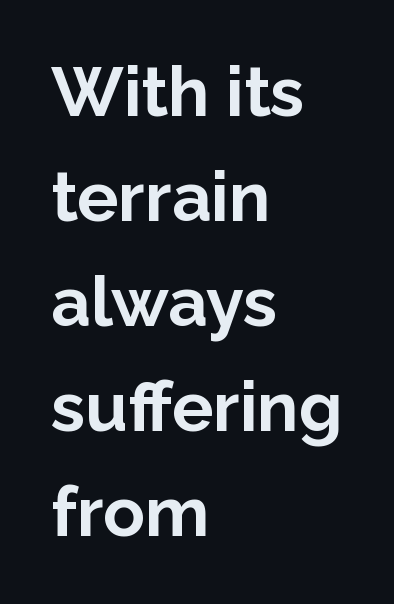
Q: Is the text bold? A: Yes.
Q: Is the text italic (slanted)? A: No, it is upright.
Q: Is the typeface a serif or a sans-serif typeface? A: Sans-serif.
Q: Is the text underlined? A: No.
Q: How is the paragraph aligned? A: Left-aligned.
Q: Is the spacing between letters normal or unusually wide? A: Normal.
Q: Is the spacing between lines tight, normal or loose? A: Normal.
Q: Width (condensed, normal, or wide)? A: Normal.
Q: Stroke contrast? A: Low.
Q: x-height? A: Medium.
Q: Monospaced? A: No.
